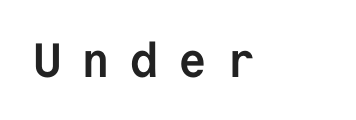
Looks like terminal output: every glyph gets an equal slot. Students, this is bold: see how much ink each stroke carries. Any mark beneath the type? The region is blank. Tracking value appears strongly positive — letters spread wide. No feet cap the strokes, marking this as sans-serif type. A roman cut, with each character standing at attention.
